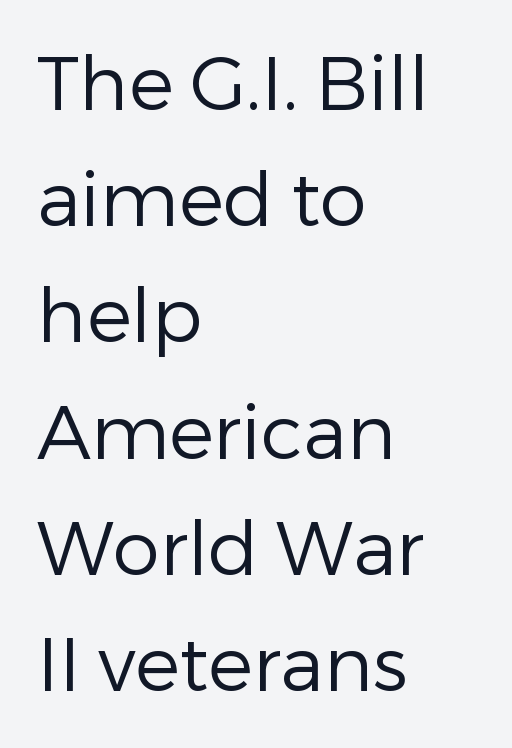
The image shows 75 px regular-weight sans-serif type, upright; set left-aligned, normal line spacing (1.55x), normal letter spacing, not underlined; low stroke contrast and a medium x-height.
